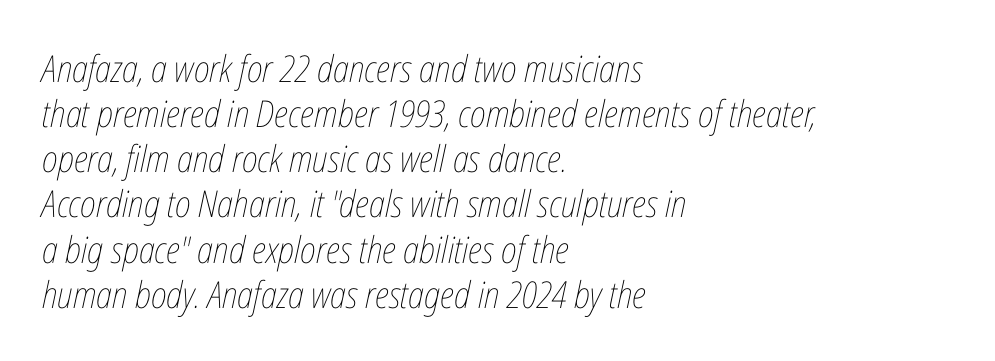
{"italic": "yes", "lean": "right", "slant_degrees": 12, "bold": "no", "weight": "thin", "width": "condensed", "stroke_contrast": "low", "x_height": "medium", "monospaced": "no", "underline": "no", "align": "left", "line_spacing_ratio": 1.22, "letter_spacing": "normal", "letter_spacing_em": 0.0, "glyph_px": 37}
